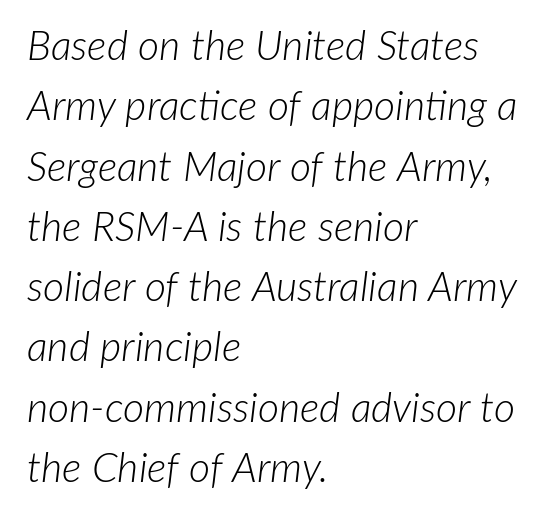
The rendering anchors every line to the left-hand side. Each letter keeps its own natural width here, so spacing adapts to shape. The rows are spaced the way most documents space them. Spacing between characters is what you'd get straight out of the box. These lines were composed using italics. The specimen omits any rule beneath the text block's lines.
